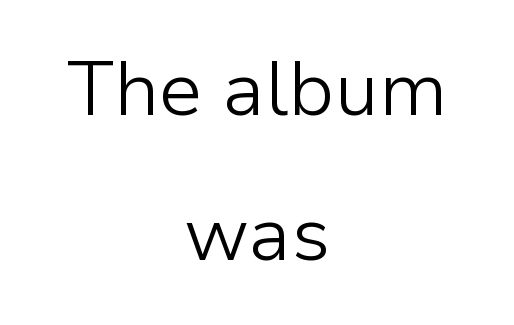
The image shows 77 px light sans-serif type, upright; set centered, line spacing 1.88x, normal letter spacing, not underlined; low stroke contrast and a medium x-height.
